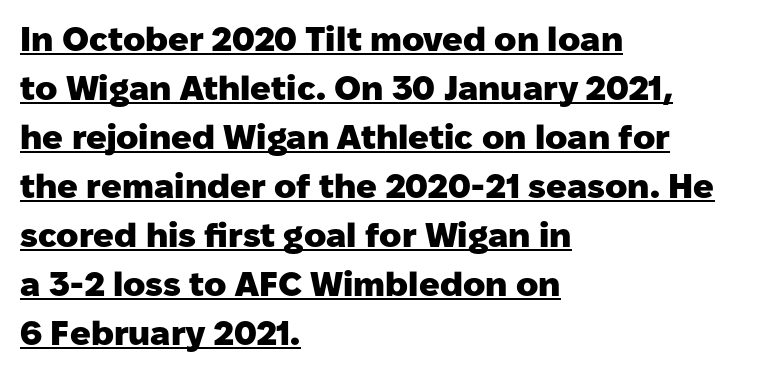
Q: Is the text bold? A: Yes.
Q: Is the text italic (slanted)? A: No, it is upright.
Q: Is the typeface a serif or a sans-serif typeface? A: Sans-serif.
Q: Is the text underlined? A: Yes.
Q: How is the paragraph aligned? A: Left-aligned.
Q: Is the spacing between letters normal or unusually wide? A: Normal.
Q: Is the spacing between lines tight, normal or loose? A: Normal.
Q: Width (condensed, normal, or wide)? A: Normal.
Q: Stroke contrast? A: Low.
Q: x-height? A: Medium.
Q: Monospaced? A: No.
